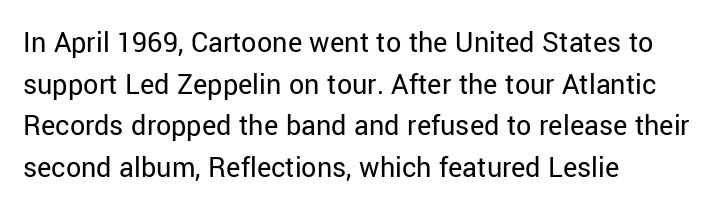
Q: Is the text bold? A: No.
Q: Is the text italic (slanted)? A: No, it is upright.
Q: Is the typeface a serif or a sans-serif typeface? A: Sans-serif.
Q: Is the text underlined? A: No.
Q: How is the paragraph aligned? A: Left-aligned.
Q: Is the spacing between letters normal or unusually wide? A: Normal.
Q: Is the spacing between lines tight, normal or loose? A: Normal.
Q: Width (condensed, normal, or wide)? A: Normal.
Q: Stroke contrast? A: Low.
Q: x-height? A: Medium.
Q: Monospaced? A: No.
